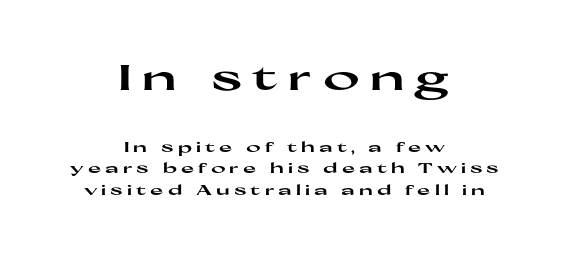
The passage shown is not underscored anywhere. Typesetter's note — upper block bumped up in size, lower block left smaller. A typesetter would call this leading conventional body-copy spacing. Spacing verdict: proportional, widths tailored to each character.
